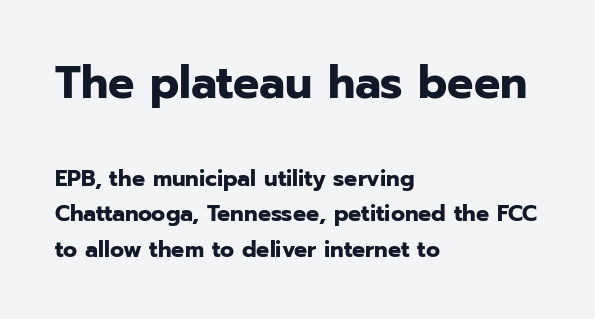
The image shows 46 px bold sans-serif type, upright; set left-aligned, normal line spacing (1.56x), normal letter spacing, not underlined; the first (top) block is 2.0x larger; low stroke contrast and a medium x-height.
